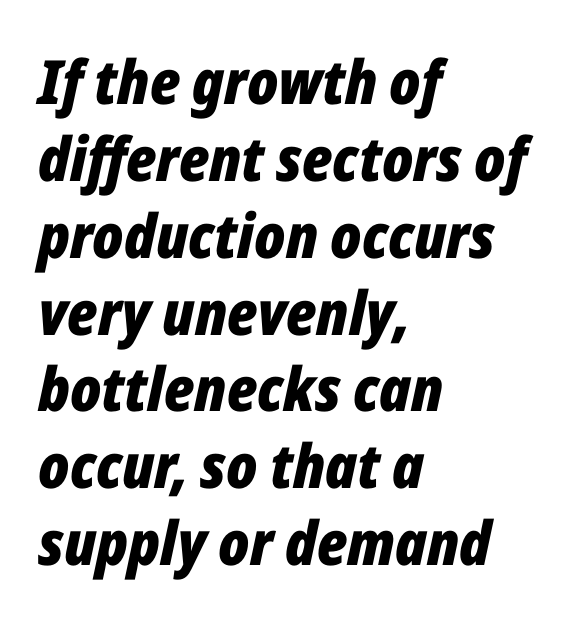
Q: Is the text bold? A: Yes.
Q: Is the text italic (slanted)? A: Yes, it leans right by about 12 degrees.
Q: Is the text underlined? A: No.
Q: How is the paragraph aligned? A: Left-aligned.
Q: Is the spacing between letters normal or unusually wide? A: Normal.
Q: Is the spacing between lines tight, normal or loose? A: Normal.
Q: Width (condensed, normal, or wide)? A: Condensed.
Q: Stroke contrast? A: Low.
Q: x-height? A: Medium.
Q: Monospaced? A: No.
